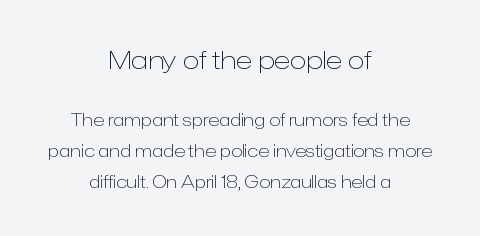
Q: Is the text bold? A: No.
Q: Is the text italic (slanted)? A: No, it is upright.
Q: Is the text underlined? A: No.
Q: How is the paragraph aligned? A: Centered.
Q: Is the spacing between letters normal or unusually wide? A: Normal.
Q: Which block of text is set in a larger size, the first (top) or the second (bottom)? A: The first (top) one.
